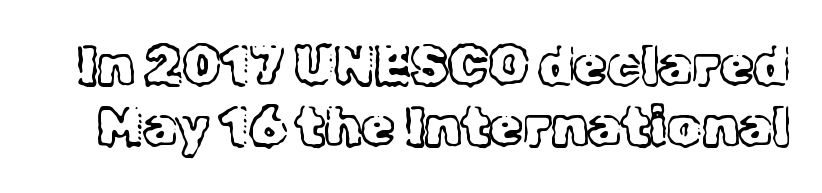
The image shows 54 px light serif type, upright; set tight line spacing (1.13x), normal letter spacing, not underlined; a medium x-height.
